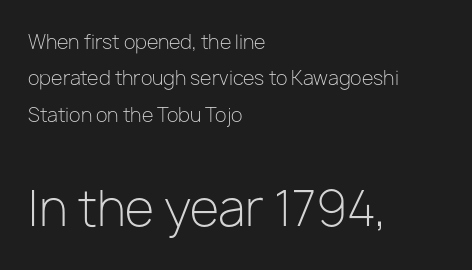
Q: Is the text bold? A: No.
Q: Is the text italic (slanted)? A: No, it is upright.
Q: Is the typeface a serif or a sans-serif typeface? A: Sans-serif.
Q: Is the text underlined? A: No.
Q: How is the paragraph aligned? A: Left-aligned.
Q: Is the spacing between letters normal or unusually wide? A: Normal.
Q: Is the spacing between lines tight, normal or loose? A: Loose.
Q: Which block of text is set in a larger size, the first (top) or the second (bottom)? A: The second (bottom) one.
Q: Width (condensed, normal, or wide)? A: Normal.
Q: Stroke contrast? A: Low.
Q: x-height? A: Medium.
Q: Monospaced? A: No.
